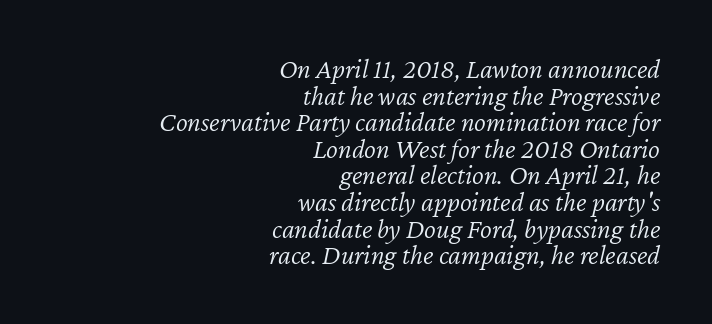
Q: Is the text bold? A: No.
Q: Is the text italic (slanted)? A: Yes, it leans right by about 12 degrees.
Q: Is the text underlined? A: No.
Q: How is the paragraph aligned? A: Right-aligned.
Q: Is the spacing between letters normal or unusually wide? A: Normal.
Q: Is the spacing between lines tight, normal or loose? A: Tight.
Q: Width (condensed, normal, or wide)? A: Normal.
Q: Stroke contrast? A: Low.
Q: x-height? A: Medium.
Q: Monospaced? A: No.
